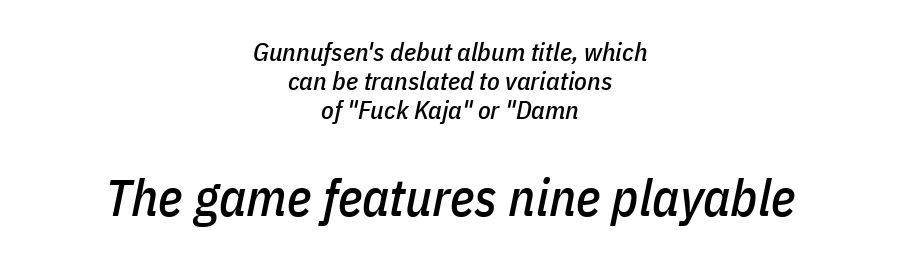
Q: Is the text italic (slanted)? A: Yes, it leans right by about 11 degrees.
Q: Is the text underlined? A: No.
Q: How is the paragraph aligned? A: Centered.
Q: Is the spacing between letters normal or unusually wide? A: Normal.
Q: Is the spacing between lines tight, normal or loose? A: Tight.
Q: Which block of text is set in a larger size, the first (top) or the second (bottom)? A: The second (bottom) one.
Q: Width (condensed, normal, or wide)? A: Condensed.
Q: Stroke contrast? A: Low.
Q: x-height? A: Medium.
Q: Monospaced? A: No.
